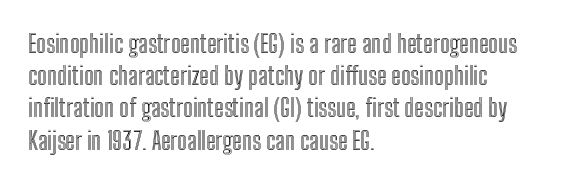
The image shows 25 px text type, upright; set left-aligned, normal line spacing (1.29x), normal letter spacing, not underlined.
